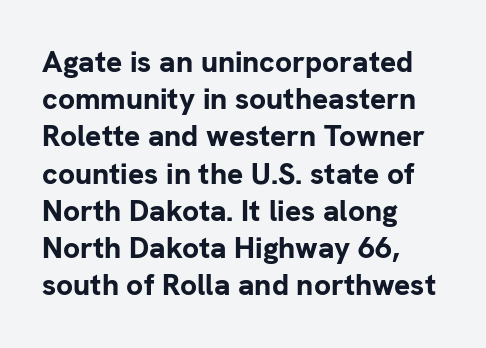
Q: Is the text bold? A: Yes.
Q: Is the text italic (slanted)? A: No, it is upright.
Q: Is the typeface a serif or a sans-serif typeface? A: Sans-serif.
Q: Is the text underlined? A: No.
Q: How is the paragraph aligned? A: Left-aligned.
Q: Is the spacing between letters normal or unusually wide? A: Normal.
Q: Width (condensed, normal, or wide)? A: Normal.
Q: Stroke contrast? A: Low.
Q: x-height? A: Medium.
Q: Monospaced? A: No.
